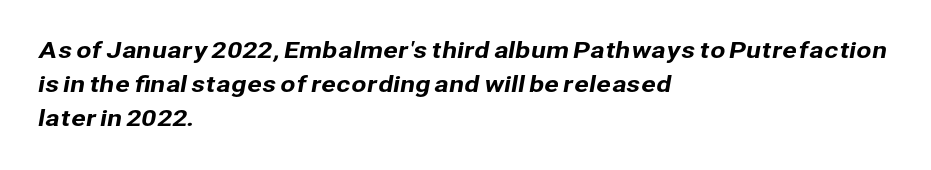
Q: Is the text underlined? A: No.
Q: How is the paragraph aligned? A: Left-aligned.
Q: Is the spacing between letters normal or unusually wide? A: Normal.
Q: Is the spacing between lines tight, normal or loose? A: Normal.
